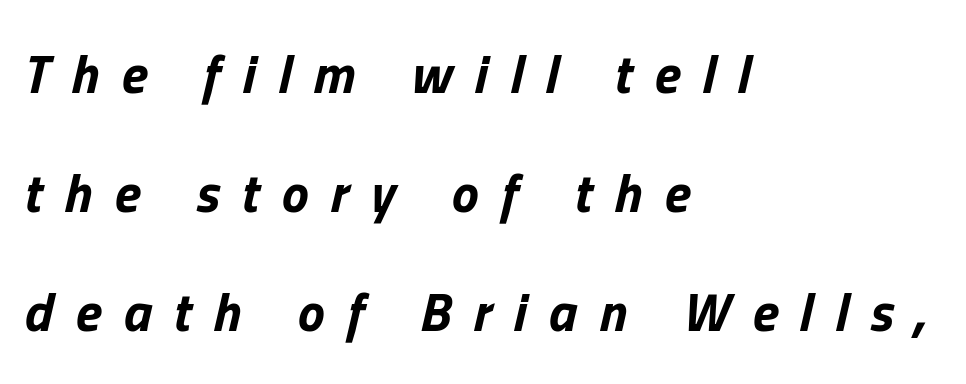
Q: Is the text bold? A: Yes.
Q: Is the text italic (slanted)? A: Yes, it leans right by about 13 degrees.
Q: Is the text underlined? A: No.
Q: How is the paragraph aligned? A: Left-aligned.
Q: Is the spacing between letters normal or unusually wide? A: Unusually wide.
Q: Is the spacing between lines tight, normal or loose? A: Loose.
Q: Width (condensed, normal, or wide)? A: Normal.
Q: Stroke contrast? A: Low.
Q: x-height? A: Medium.
Q: Monospaced? A: No.
